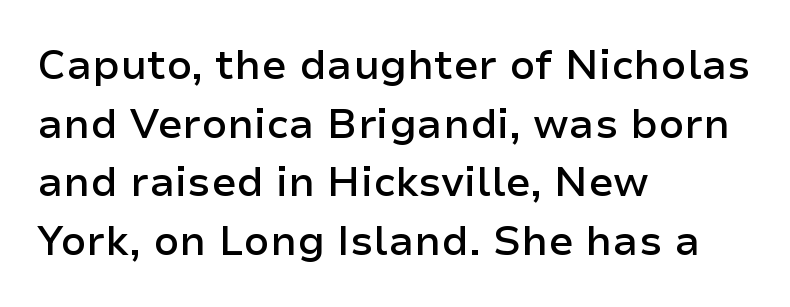
Varying glyph widths throughout — classic text-font behaviour. Stems and bowls a touch heavier than normal — semibold. Casual observation: everything's shoved over to the left. The gap between lines stays unmarked. Interline gaps are of average width in this sample.
